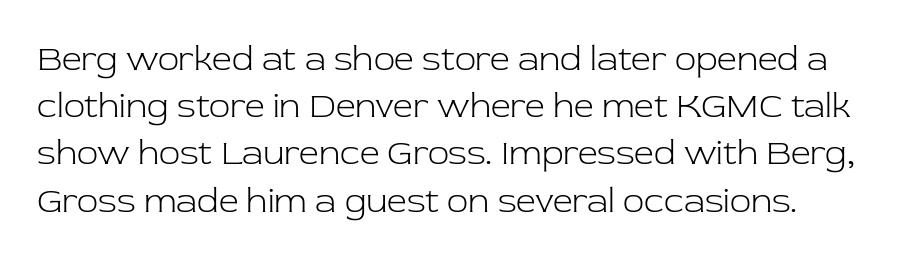
Q: Is the text bold? A: No.
Q: Is the text italic (slanted)? A: No, it is upright.
Q: Is the typeface a serif or a sans-serif typeface? A: Serif.
Q: Is the text underlined? A: No.
Q: Is the spacing between letters normal or unusually wide? A: Normal.
Q: Is the spacing between lines tight, normal or loose? A: Normal.
Q: Width (condensed, normal, or wide)? A: Normal.
Q: Stroke contrast? A: Low.
Q: x-height? A: Medium.
Q: Monospaced? A: No.
